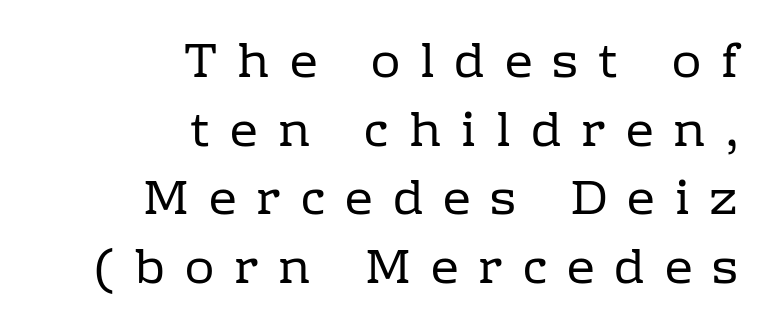
Summary of weight: not heavy and not bold. Words appear elongated and porous because spacing is wide. Every row of glyphs terminates at an identical x-position on the right. Posture: straight, roman, zero tilt. Baseline-to-baseline distance is the conventional proportion of letter height.
